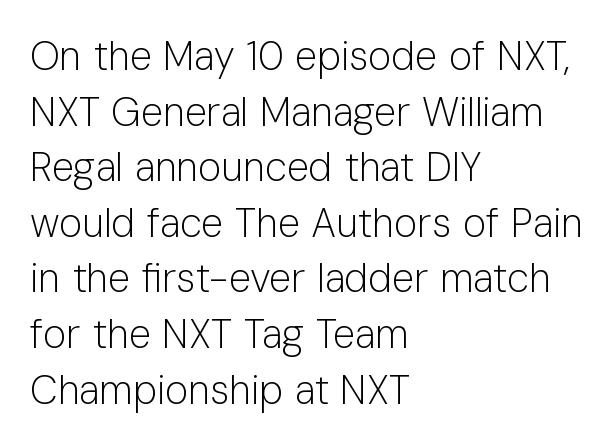
{"serif": "no", "italic": "no", "bold": "no", "weight": "light", "width": "normal", "stroke_contrast": "low", "x_height": "medium", "monospaced": "no", "underline": "no", "align": "left", "line_spacing": "normal", "line_spacing_ratio": 1.39, "letter_spacing": "normal", "letter_spacing_em": 0.0, "glyph_px": 40}
